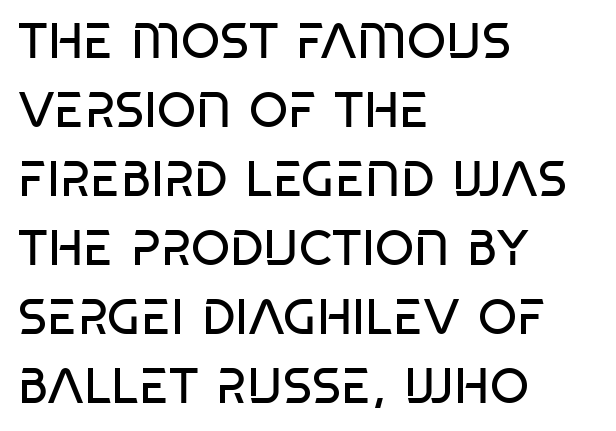
Type style note: lacks serifs. The ragged edge is on the right, which tells us the setting is flush left. The horizontal fit of the characters is conventional and even. In terms of posture, this sample is upright.
